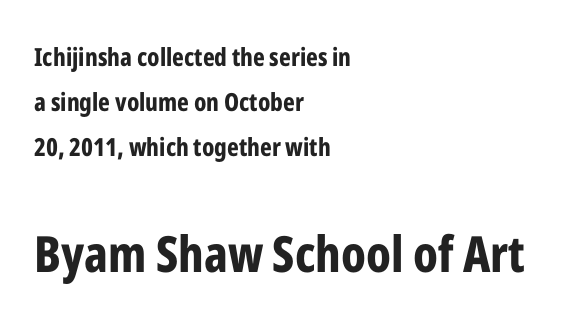
{"serif": "no", "italic": "no", "bold": "yes", "weight": "bold", "width": "condensed", "stroke_contrast": "low", "x_height": "medium", "monospaced": "no", "underline": "no", "align": "left", "line_spacing_ratio": 1.8, "letter_spacing": "normal", "letter_spacing_em": 0.0, "larger_block": "second", "size_ratio": 2.0, "glyph_px": 50}
